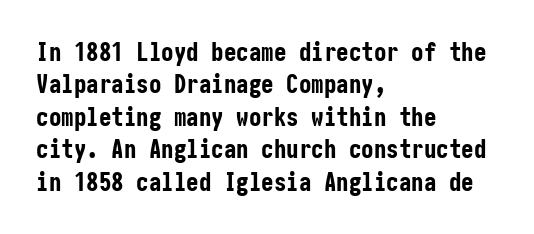
The image shows 25 px bold type, upright; set left-aligned, normal line spacing (1.3x), normal letter spacing, not underlined.
